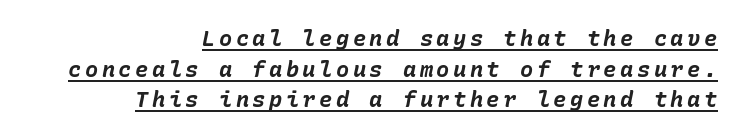
Q: Is the text bold? A: Yes.
Q: Is the text italic (slanted)? A: Yes, it leans right by about 10 degrees.
Q: Is the text underlined? A: Yes.
Q: How is the paragraph aligned? A: Right-aligned.
Q: Is the spacing between lines tight, normal or loose? A: Normal.
